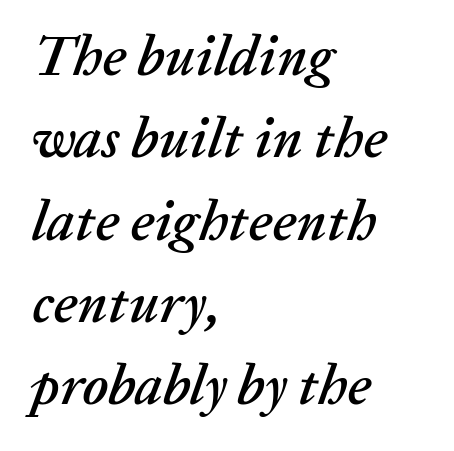
Q: Is the text italic (slanted)? A: Yes, it leans right by about 20 degrees.
Q: Is the text underlined? A: No.
Q: How is the paragraph aligned? A: Left-aligned.
Q: Is the spacing between letters normal or unusually wide? A: Normal.
Q: Is the spacing between lines tight, normal or loose? A: Normal.
Q: Width (condensed, normal, or wide)? A: Normal.
Q: Stroke contrast? A: Low.
Q: x-height? A: Medium.
Q: Monospaced? A: No.
